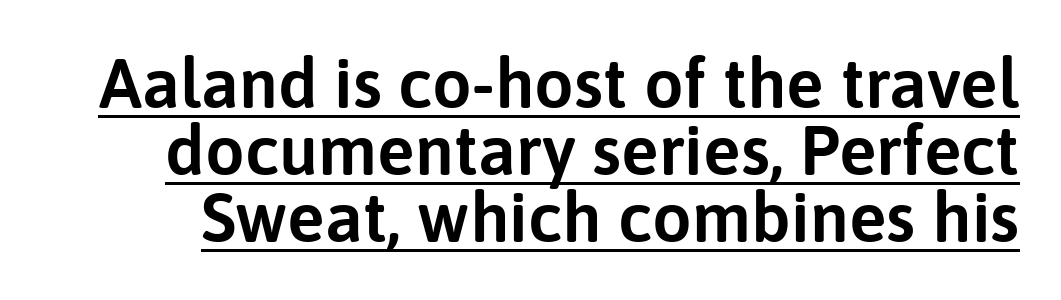
{"serif": "no", "italic": "no", "width": "normal", "stroke_contrast": "low", "x_height": "medium", "monospaced": "no", "underline": "yes", "line_spacing": "tight", "line_spacing_ratio": 0.96, "letter_spacing": "normal", "letter_spacing_em": 0.0, "glyph_px": 70}
